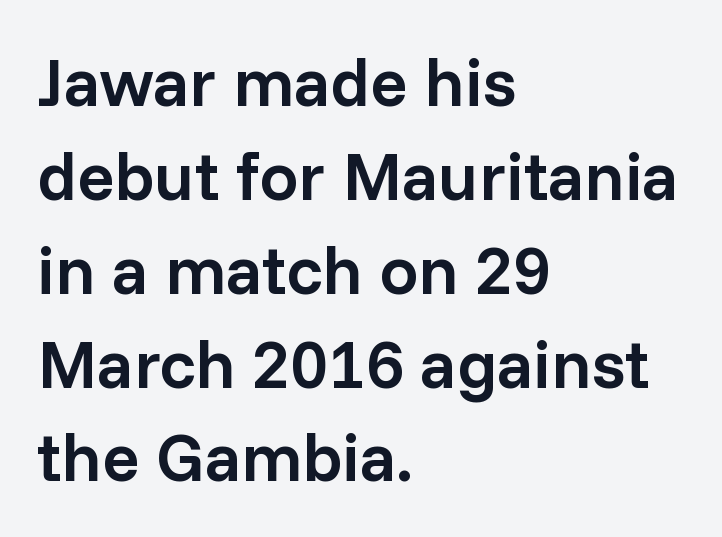
The image shows 69 px semibold sans-serif type, upright; set left-aligned, normal line spacing (1.36x), normal letter spacing, not underlined; low stroke contrast and a medium x-height.
